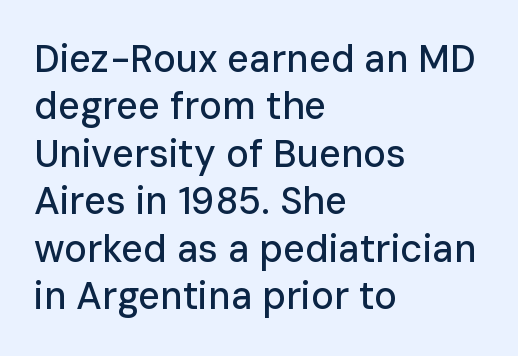
{"serif": "no", "italic": "no", "width": "normal", "stroke_contrast": "low", "x_height": "medium", "monospaced": "no", "underline": "no", "align": "left", "line_spacing": "normal", "line_spacing_ratio": 1.25, "letter_spacing": "normal", "letter_spacing_em": 0.0, "glyph_px": 38}
